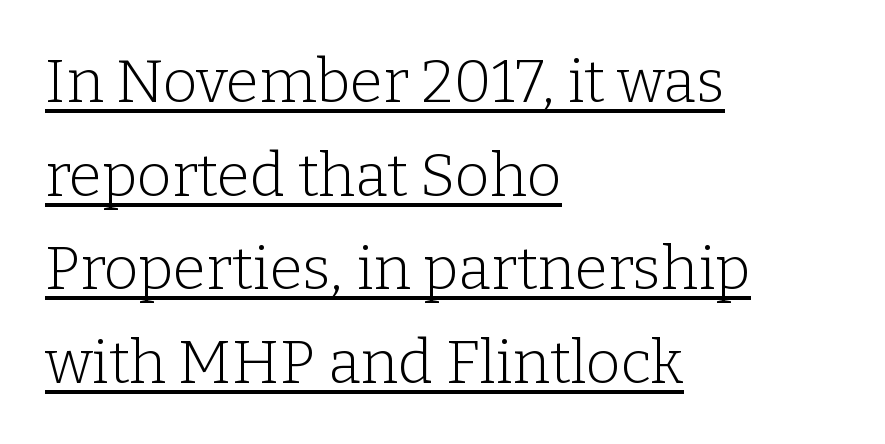
Q: Is the text bold? A: No.
Q: Is the text italic (slanted)? A: No, it is upright.
Q: Is the typeface a serif or a sans-serif typeface? A: Serif.
Q: Is the text underlined? A: Yes.
Q: How is the paragraph aligned? A: Left-aligned.
Q: Is the spacing between letters normal or unusually wide? A: Normal.
Q: Is the spacing between lines tight, normal or loose? A: Normal.
Q: Width (condensed, normal, or wide)? A: Normal.
Q: Stroke contrast? A: Low.
Q: x-height? A: Medium.
Q: Monospaced? A: No.
